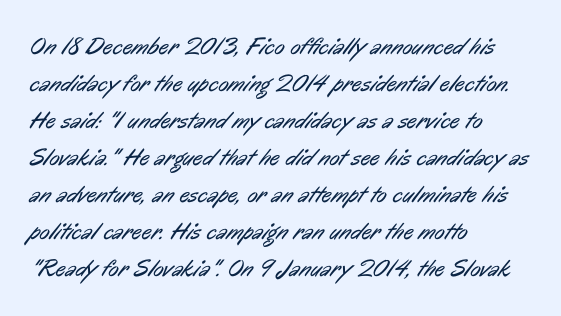
The image shows 24 px text type; set left-aligned, normal line spacing (1.54x), normal letter spacing, not underlined.
